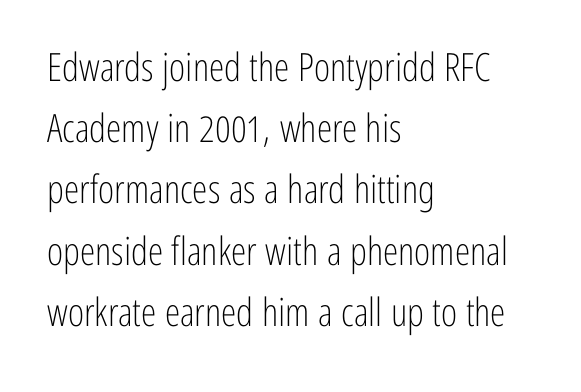
The image shows 39 px light, condensed sans-serif type, upright; set left-aligned, normal line spacing (1.57x), normal letter spacing, not underlined; low stroke contrast and a medium x-height.
